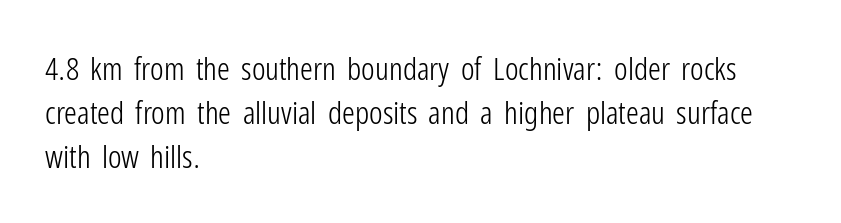
The image shows 32 px light, condensed sans-serif type, upright; set left-aligned, normal line spacing (1.37x), normal letter spacing, not underlined; low stroke contrast and a medium x-height.
